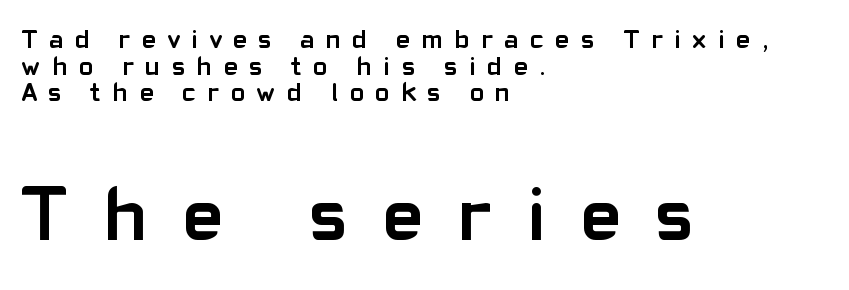
Q: Is the text bold? A: Yes.
Q: Is the text italic (slanted)? A: No, it is upright.
Q: Is the typeface a serif or a sans-serif typeface? A: Sans-serif.
Q: Is the text underlined? A: No.
Q: How is the paragraph aligned? A: Left-aligned.
Q: Is the spacing between letters normal or unusually wide? A: Unusually wide.
Q: Is the spacing between lines tight, normal or loose? A: Tight.
Q: Which block of text is set in a larger size, the first (top) or the second (bottom)? A: The second (bottom) one.
Q: Width (condensed, normal, or wide)? A: Normal.
Q: Stroke contrast? A: Low.
Q: x-height? A: Medium.
Q: Monospaced? A: No.
